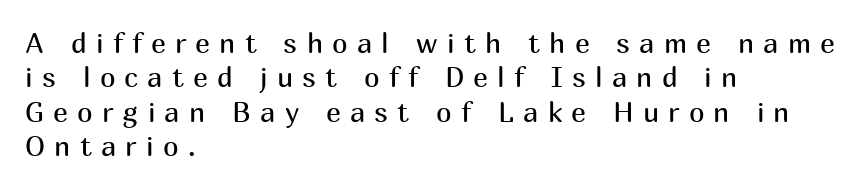
Where is the straight margin? On the left. Typographically, this falls in the sans-serif category. There is plenty of visible air inserted between adjacent glyphs. Nope, not italic — everything's standing straight. Descender tails drop into unmarked territory.
